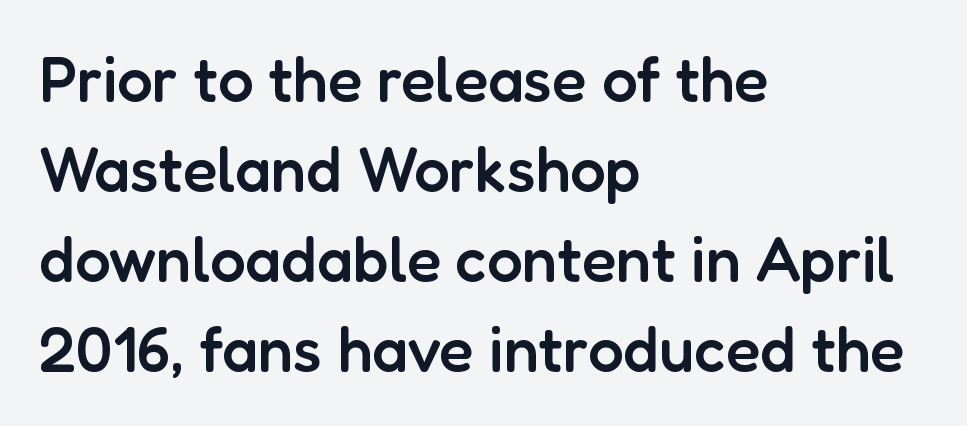
The image shows 63 px semibold sans-serif type, upright; set left-aligned, normal line spacing (1.43x), normal letter spacing, not underlined; low stroke contrast and a medium x-height.
